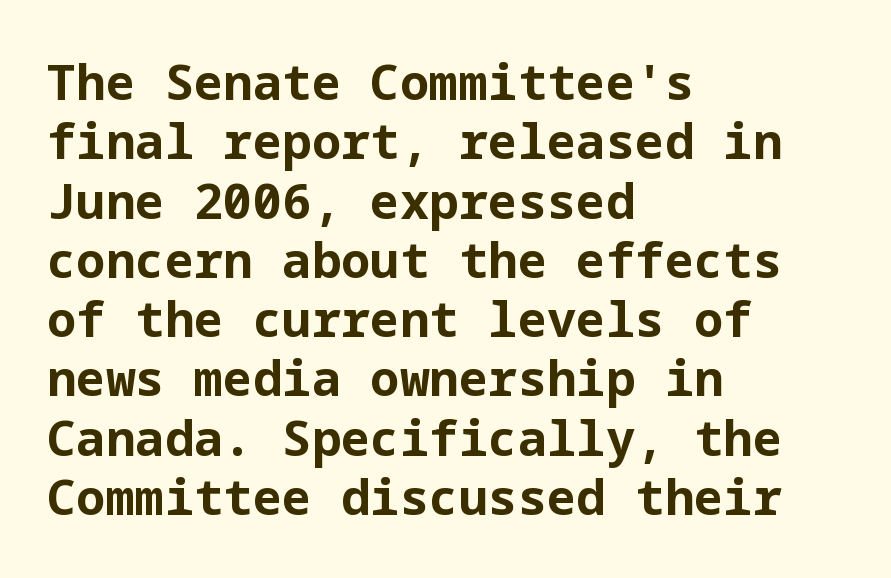
Do the letters lean? They stand straight. The zone under the glyphs is completely vacant. These lines are set flush left with a ragged right edge. Examine the stroke ends and you'll find no serifs.
